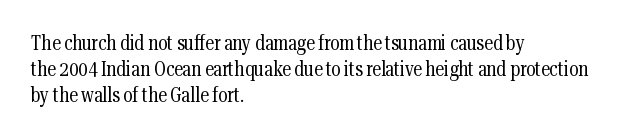
Q: Is the text bold? A: No.
Q: Is the text italic (slanted)? A: No, it is upright.
Q: Is the text underlined? A: No.
Q: How is the paragraph aligned? A: Left-aligned.
Q: Is the spacing between letters normal or unusually wide? A: Normal.
Q: Is the spacing between lines tight, normal or loose? A: Normal.
